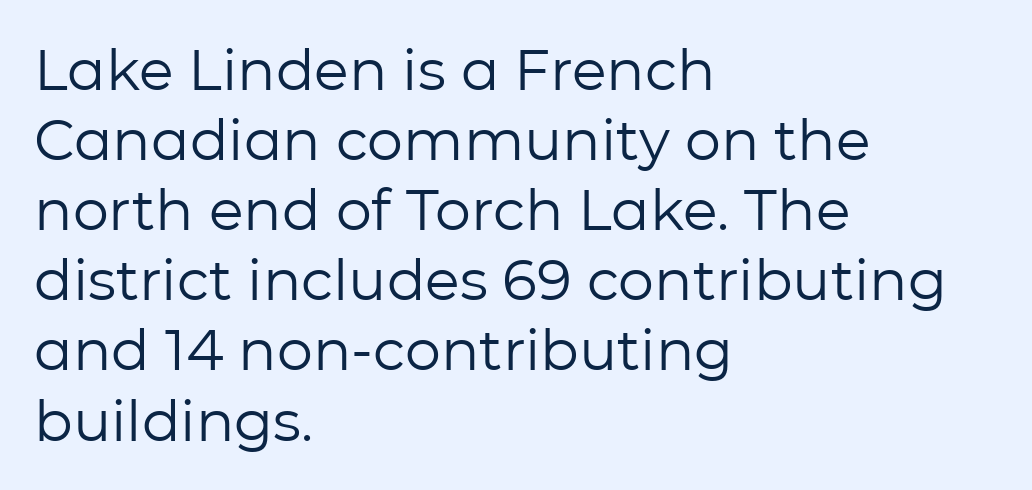
The baseline area is clear. Italic: no, the glyphs are upright roman. You could not count columns in this text — the font is proportionally spaced. These glyphs show unthickened strokes, regular width or finer. The passage shown has conventional tracking throughout.
